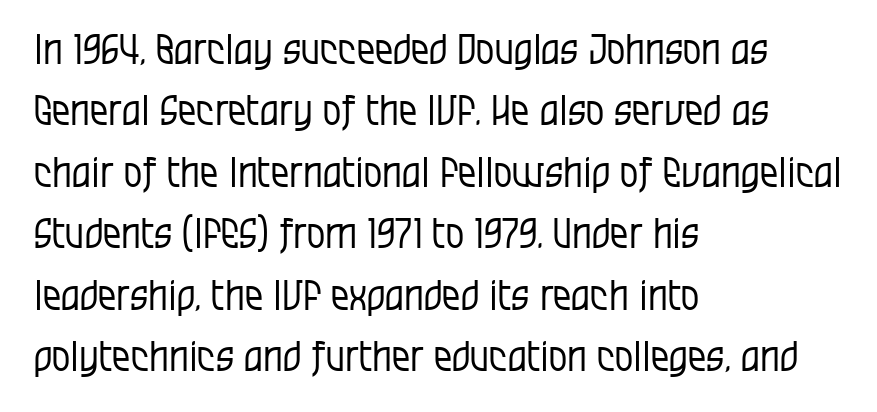
Q: Is the text bold? A: No.
Q: Is the text italic (slanted)? A: No, it is upright.
Q: Is the typeface a serif or a sans-serif typeface? A: Sans-serif.
Q: Is the text underlined? A: No.
Q: How is the paragraph aligned? A: Left-aligned.
Q: Is the spacing between letters normal or unusually wide? A: Normal.
Q: Is the spacing between lines tight, normal or loose? A: Normal.
Q: Width (condensed, normal, or wide)? A: Condensed.
Q: Stroke contrast? A: Low.
Q: x-height? A: Large.
Q: Monospaced? A: No.
